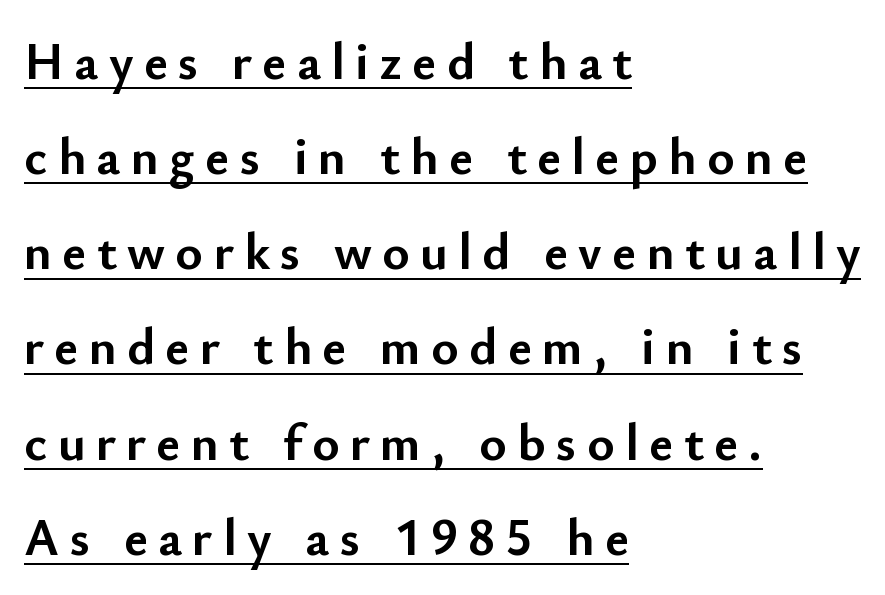
The rendering uses the underline text-decoration. Designer's note — italics off, roman on. No feet cap the strokes, marking this as sans-serif type. Does extra space separate the letters? Yes, quite a lot of it. Bold? Absolutely — the strokes are thick and heavy.
